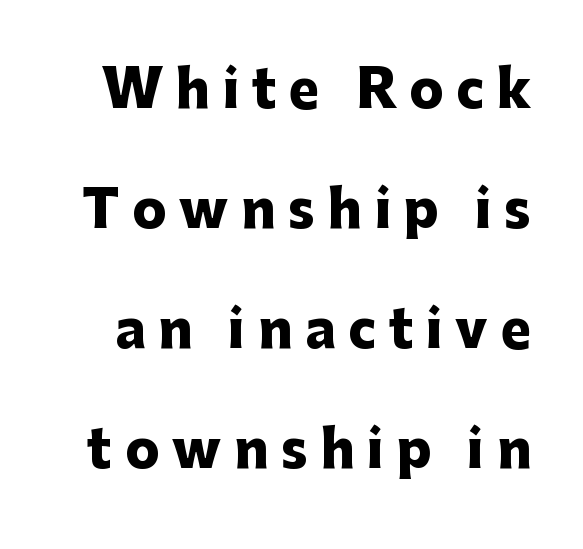
The lettering holds an erect, upright posture throughout. Vertical spacing — loose. Tracking value appears strongly positive — letters spread wide. The glyphs in this specimen are sans serif. Look at the stroke-to-counter ratio: heavy, a bold. Underlining? Definitely not there.
